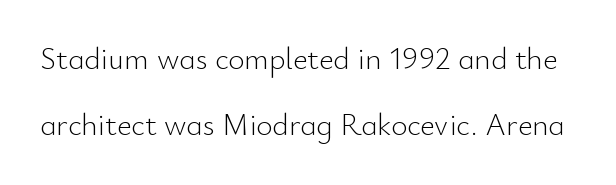
{"serif": "no", "italic": "no", "bold": "no", "weight": "light", "width": "normal", "stroke_contrast": "low", "x_height": "small", "monospaced": "no", "underline": "no", "line_spacing": "loose", "line_spacing_ratio": 2.13, "letter_spacing": "normal", "letter_spacing_em": 0.0, "glyph_px": 31}
